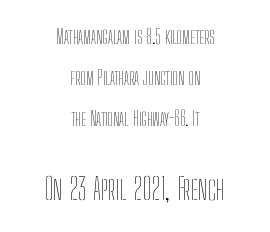
The image shows 30 px thin, condensed type, upright; set centered, loose line spacing (2.04x), normal letter spacing, not underlined; the second (bottom) block is 1.5x larger; low stroke contrast and a medium x-height.
